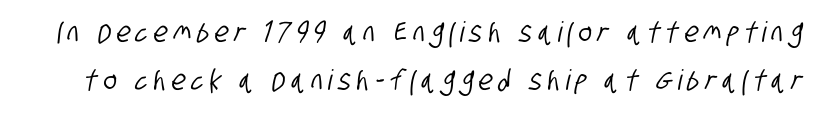
{"serif": "no", "width": "condensed", "stroke_contrast": "low", "x_height": "large", "monospaced": "no", "underline": "no", "line_spacing": "normal", "line_spacing_ratio": 1.7, "letter_spacing": "wide", "letter_spacing_em": 0.21, "glyph_px": 28}
